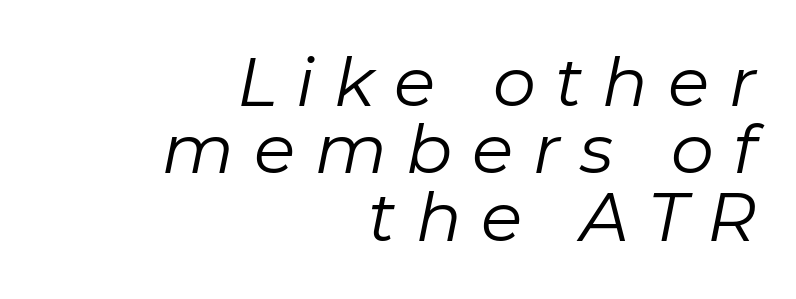
The image shows 68 px regular-weight type, italic (leaning right); set right-aligned, tight line spacing (0.99x), unusually wide letter spacing (+0.29 em), not underlined; low stroke contrast and a medium x-height.
